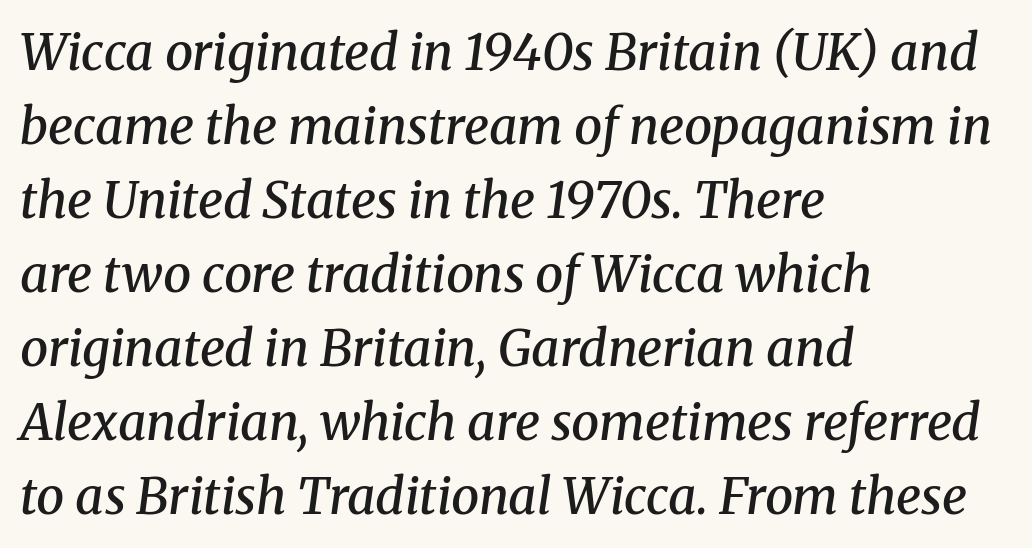
The image shows 50 px semibold serif type, italic (leaning right); set left-aligned, normal line spacing (1.48x), normal letter spacing, not underlined; medium stroke contrast and a medium x-height.
